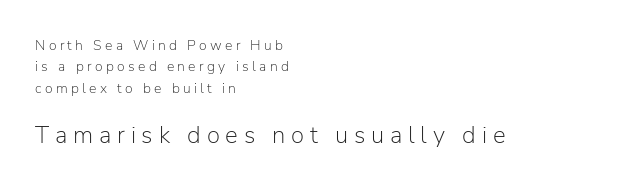
Q: Is the text bold? A: No.
Q: Is the text italic (slanted)? A: No, it is upright.
Q: Is the text underlined? A: No.
Q: How is the paragraph aligned? A: Left-aligned.
Q: Is the spacing between letters normal or unusually wide? A: Unusually wide.
Q: Is the spacing between lines tight, normal or loose? A: Normal.
Q: Which block of text is set in a larger size, the first (top) or the second (bottom)? A: The second (bottom) one.
